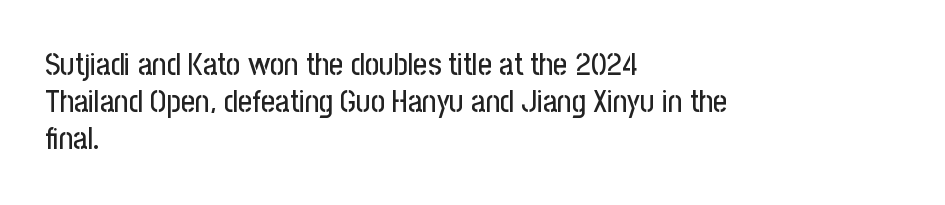
The letters stand upright; this is a roman face. The lines are quadded left. Here the glyphs are tracked normally, forming tight word shapes. The rendering uses natural spacing where letterforms have individual widths.
